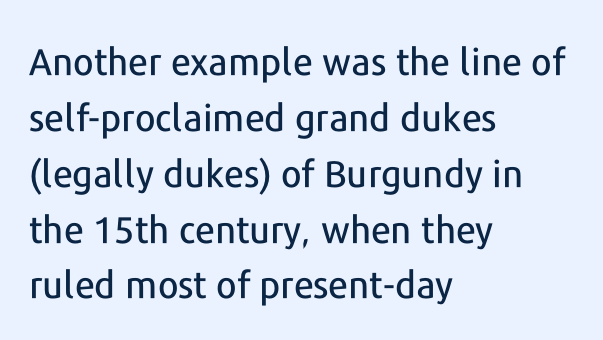
The image shows 37 px sans-serif type, upright; set left-aligned, normal line spacing (1.51x), normal letter spacing, not underlined; low stroke contrast and a medium x-height.
